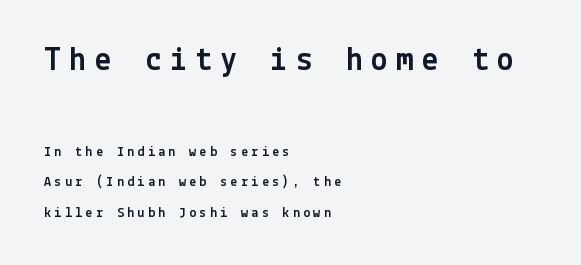
Size contrast runs from large at the top to small at the bottom. The gap between lines stays unmarked. If you measured baseline to baseline, you'd find a long distance. A student would call this left alignment; a typographer would say flush left, rag right.
